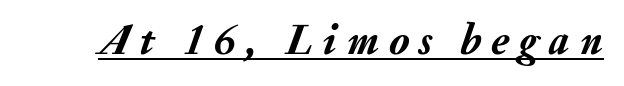
Glyph-to-glyph distance is far greater than everyday printed text. Decoration check: the copy is underlined. These lines were composed using italics. The passage shown is typed in a proportional face where columns would drift.
